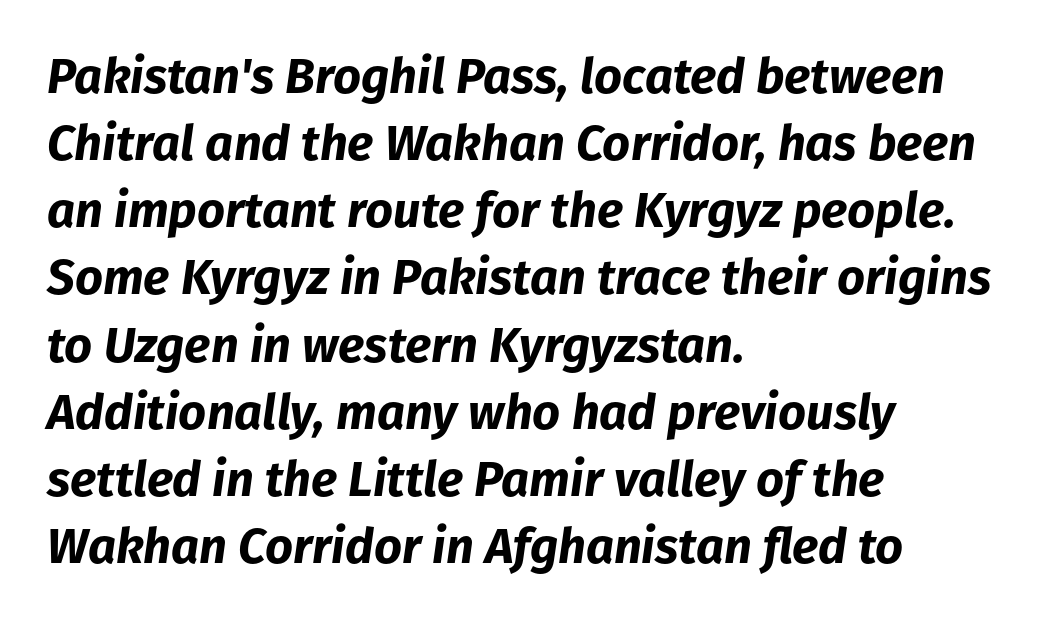
Students, observe: this is what conventionally led text looks like. The paragraph shown leans on its left margin. Do the characters align in a grid? No, the font is proportional. Nobody touched the tracking dial on this one.
